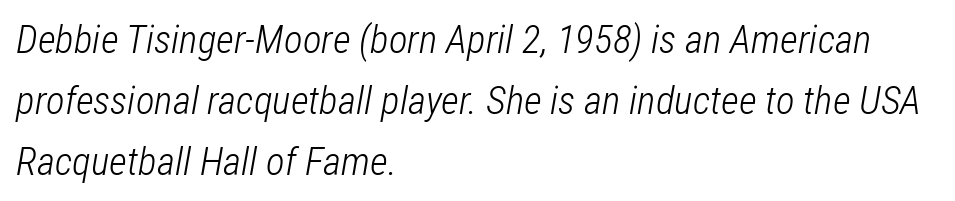
{"italic": "yes", "lean": "right", "slant_degrees": 12, "bold": "no", "weight": "light", "width": "condensed", "stroke_contrast": "low", "x_height": "medium", "monospaced": "no", "underline": "no", "align": "left", "line_spacing": "normal", "line_spacing_ratio": 1.56, "letter_spacing": "normal", "letter_spacing_em": 0.0, "glyph_px": 39}
